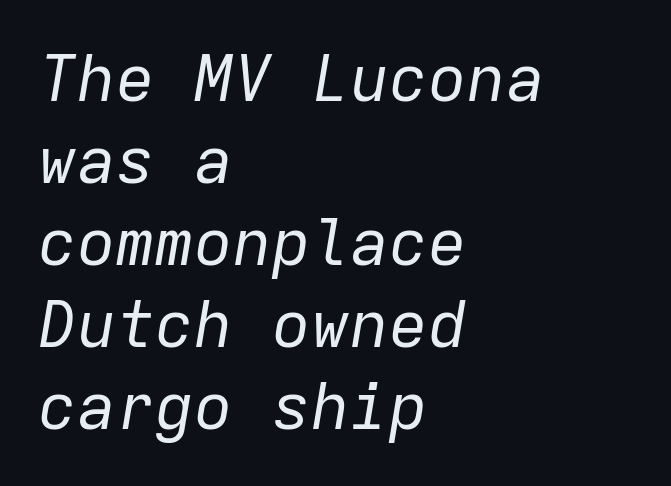
The baseline area is clear. Normally led — the rows are evenly, conventionally spaced. Is this a fixed-width face? Yes — each glyph sits in an identical cell. This reads as an unemphasized weight, regular at the heaviest.
